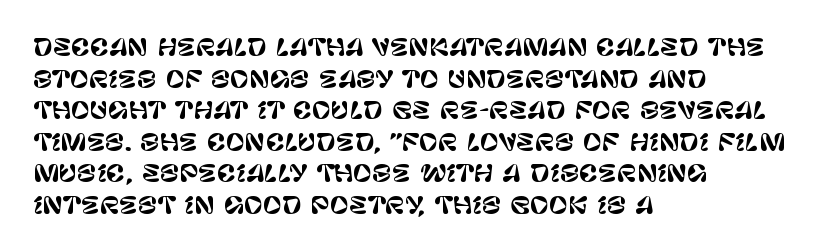
Q: Is the text italic (slanted)? A: Yes.
Q: Is the text underlined? A: No.
Q: How is the paragraph aligned? A: Left-aligned.
Q: Is the spacing between letters normal or unusually wide? A: Normal.
Q: Is the spacing between lines tight, normal or loose? A: Normal.
